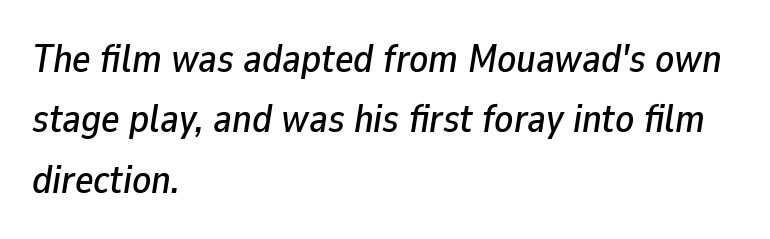
The image shows 39 px text type, italic (leaning right); set left-aligned, normal line spacing (1.55x), normal letter spacing, not underlined; low stroke contrast and a medium x-height.
